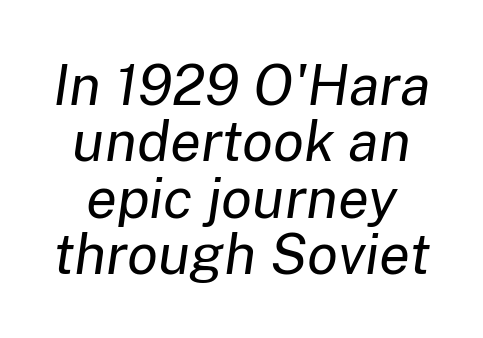
The letters advance in unequal steps, a hallmark of proportional type. Honestly, the rows look squashed on top of each other. Think standard paragraph weight, or any step lighter than that. The zone under the glyphs is completely vacant. The rendering applies a slant to the glyphs.
